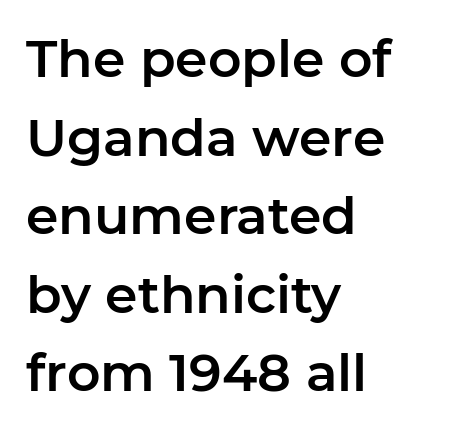
The leading is moderate, giving the passage an even texture. The typesetter chose a ragged-right arrangement here. The face used here is a sans, in the tradition of grotesques and geometrics. Do the letters lean? They stand straight. The letters sit at their default tracking, neither squeezed nor spread. Quick note: underline off.
